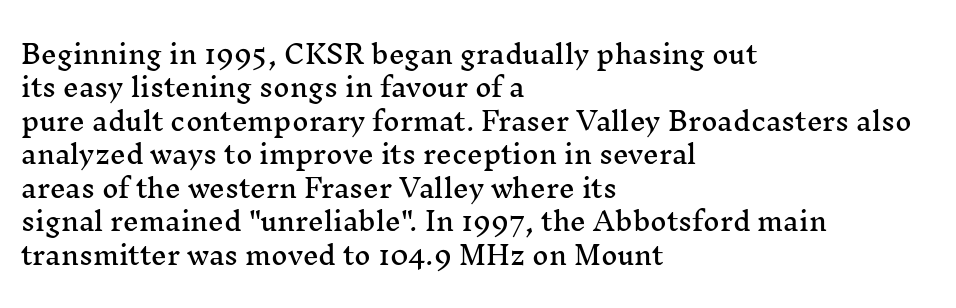
The image shows 25 px text type, upright; set left-aligned, normal line spacing (1.34x), normal letter spacing, not underlined.
